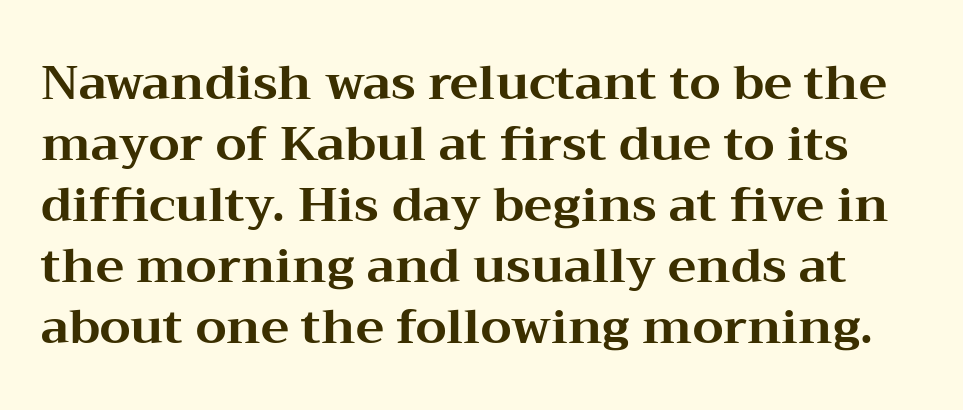
Q: Is the text bold? A: Yes.
Q: Is the text italic (slanted)? A: No, it is upright.
Q: Is the typeface a serif or a sans-serif typeface? A: Serif.
Q: Is the text underlined? A: No.
Q: Is the spacing between letters normal or unusually wide? A: Normal.
Q: Is the spacing between lines tight, normal or loose? A: Normal.
Q: Width (condensed, normal, or wide)? A: Wide.
Q: Stroke contrast? A: Medium.
Q: x-height? A: Medium.
Q: Monospaced? A: No.
